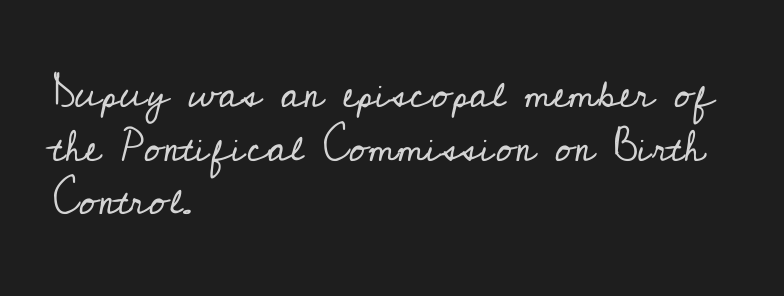
{"serif": "yes", "bold": "no", "weight": "regular", "width": "normal", "stroke_contrast": "low", "x_height": "small", "monospaced": "no", "underline": "no", "align": "left", "line_spacing": "normal", "line_spacing_ratio": 1.25, "letter_spacing": "normal", "letter_spacing_em": 0.0, "glyph_px": 43}
